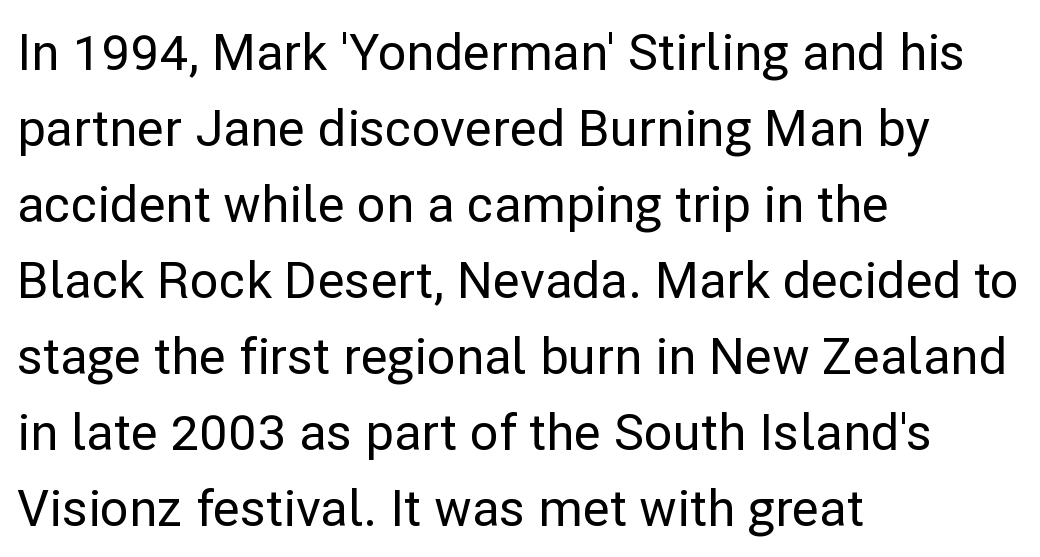
Note the varied advance widths — an 'i' is clearly narrower than an 'm'. A sans-serif font was chosen for this passage. Upright lettering throughout. Spacing between characters is what you'd get straight out of the box.
